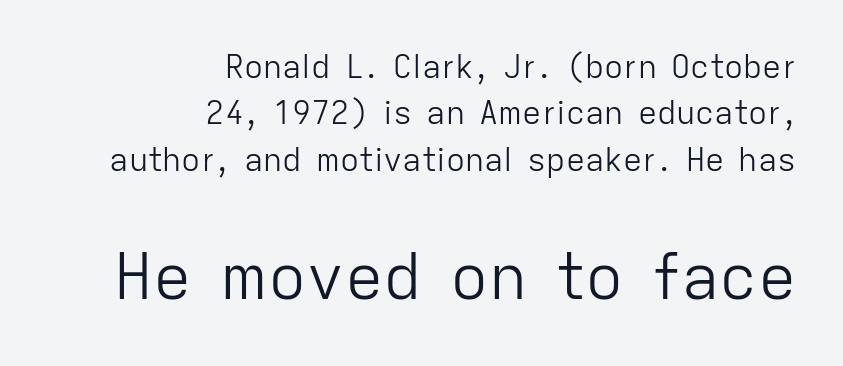
Q: Is the text bold? A: No.
Q: Is the text italic (slanted)? A: No, it is upright.
Q: Is the typeface a serif or a sans-serif typeface? A: Sans-serif.
Q: Is the text underlined? A: No.
Q: How is the paragraph aligned? A: Right-aligned.
Q: Is the spacing between letters normal or unusually wide? A: Normal.
Q: Is the spacing between lines tight, normal or loose? A: Normal.
Q: Which block of text is set in a larger size, the first (top) or the second (bottom)? A: The second (bottom) one.
Q: Width (condensed, normal, or wide)? A: Normal.
Q: Stroke contrast? A: Low.
Q: x-height? A: Medium.
Q: Monospaced? A: No.
